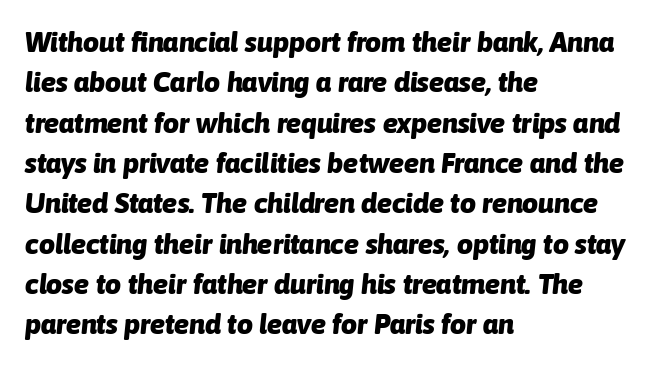
Q: Is the text bold? A: Yes.
Q: Is the text italic (slanted)? A: Yes, it leans right by about 6 degrees.
Q: Is the text underlined? A: No.
Q: How is the paragraph aligned? A: Left-aligned.
Q: Is the spacing between letters normal or unusually wide? A: Normal.
Q: Is the spacing between lines tight, normal or loose? A: Normal.
Q: Width (condensed, normal, or wide)? A: Normal.
Q: Stroke contrast? A: Low.
Q: x-height? A: Medium.
Q: Monospaced? A: No.
